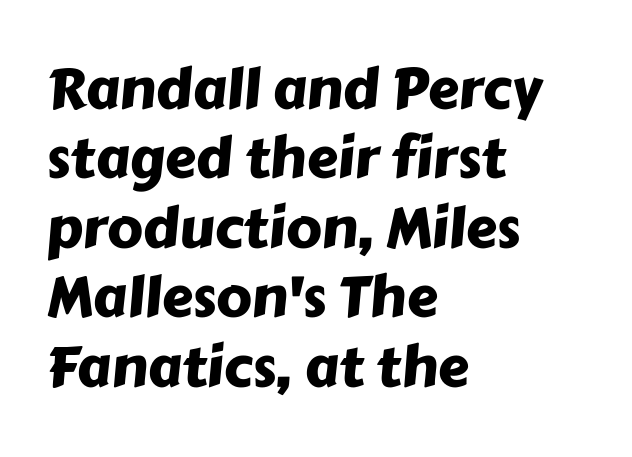
{"serif": "no", "width": "normal", "stroke_contrast": "low", "x_height": "medium", "monospaced": "no", "underline": "no", "align": "left", "line_spacing_ratio": 1.24, "letter_spacing": "normal", "letter_spacing_em": 0.0, "glyph_px": 56}
